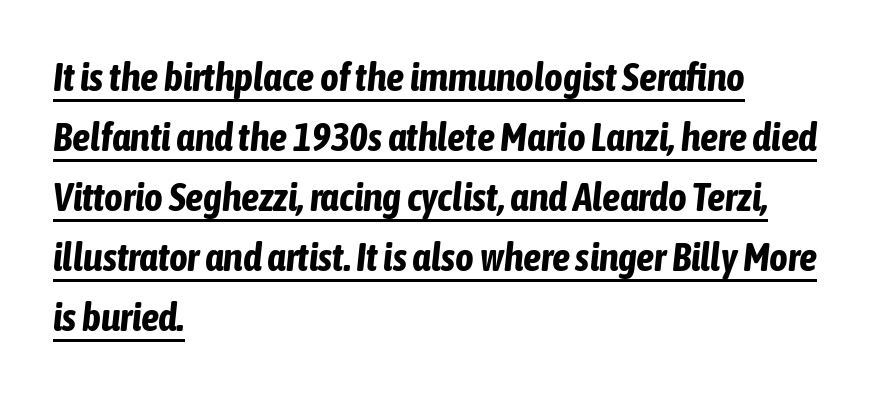
The image shows 40 px bold, condensed type, italic (leaning right); set left-aligned, normal line spacing (1.5x), normal letter spacing, underlined; low stroke contrast and a medium x-height.
